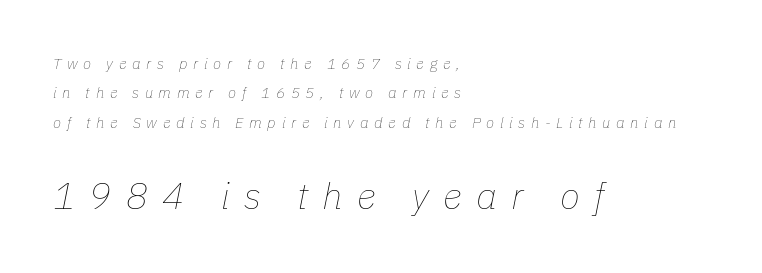
Q: Is the text bold? A: No.
Q: Is the text italic (slanted)? A: Yes, it leans right by about 11 degrees.
Q: Is the text underlined? A: No.
Q: How is the paragraph aligned? A: Left-aligned.
Q: Is the spacing between letters normal or unusually wide? A: Unusually wide.
Q: Is the spacing between lines tight, normal or loose? A: Loose.
Q: Which block of text is set in a larger size, the first (top) or the second (bottom)? A: The second (bottom) one.
Q: Width (condensed, normal, or wide)? A: Normal.
Q: Stroke contrast? A: Low.
Q: x-height? A: Medium.
Q: Monospaced? A: No.
